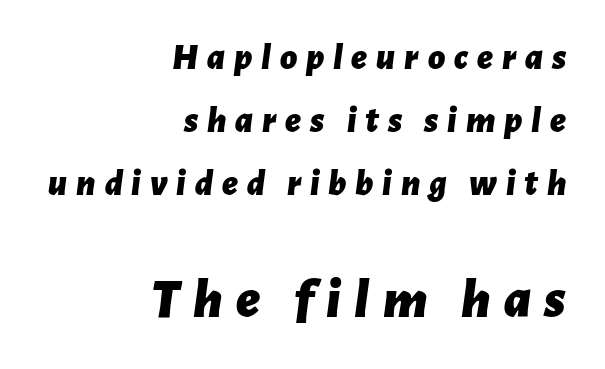
The image shows 56 px bold type, italic (leaning right); set right-aligned, normal line spacing (1.7x), unusually wide letter spacing (+0.24 em), not underlined; the second (bottom) block is 1.51x larger; low stroke contrast and a medium x-height.
